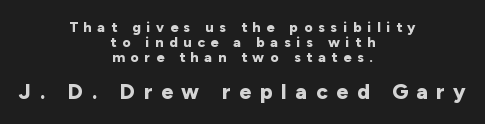
{"italic": "no", "bold": "yes", "underline": "no", "align": "center", "line_spacing": "tight", "line_spacing_ratio": 1.06, "letter_spacing": "wide", "letter_spacing_em": 0.42, "larger_block": "second", "size_ratio": 1.5, "glyph_px": 21}
